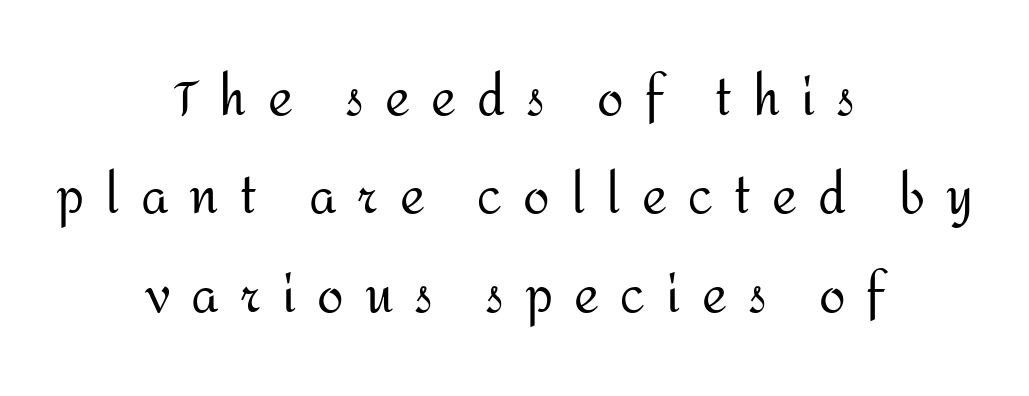
{"serif": "no", "italic": "no", "bold": "no", "weight": "regular", "width": "normal", "stroke_contrast": "medium", "x_height": "medium", "monospaced": "no", "underline": "no", "align": "center", "line_spacing": "loose", "line_spacing_ratio": 2.05, "letter_spacing": "wide", "letter_spacing_em": 0.44, "glyph_px": 48}
